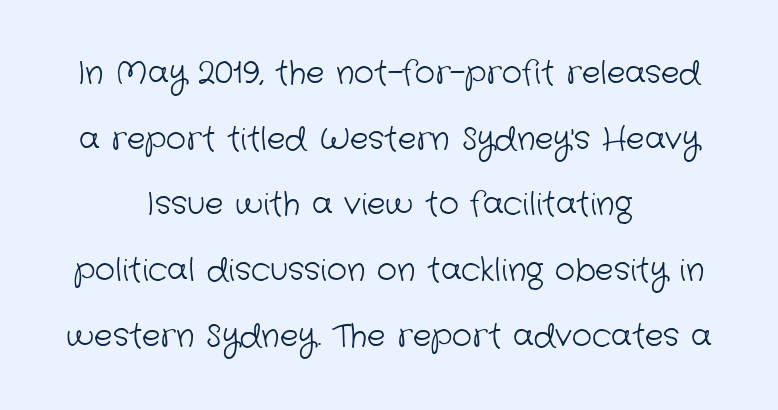
The image shows 31 px light sans-serif type; set centered, loose line spacing (2.12x), normal letter spacing, not underlined; low stroke contrast and a medium x-height.
